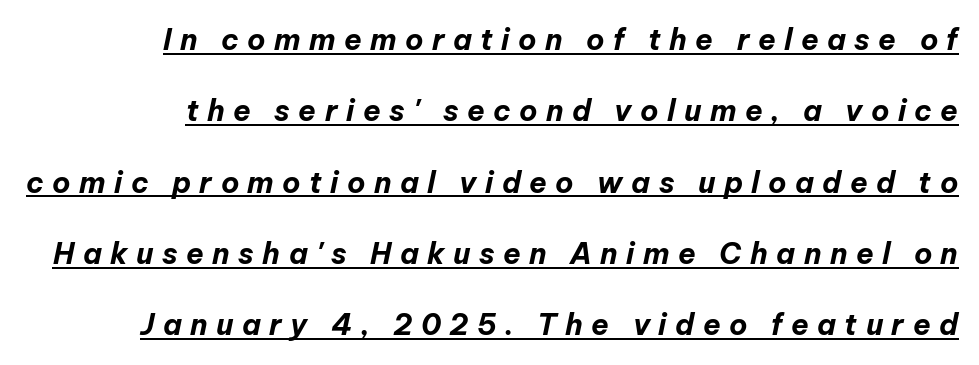
{"italic": "yes", "lean": "right", "slant_degrees": 12, "bold": "yes", "weight": "bold", "width": "normal", "stroke_contrast": "low", "x_height": "medium", "monospaced": "no", "underline": "yes", "align": "right", "line_spacing": "loose", "line_spacing_ratio": 2.46, "letter_spacing": "wide", "letter_spacing_em": 0.29, "glyph_px": 29}
